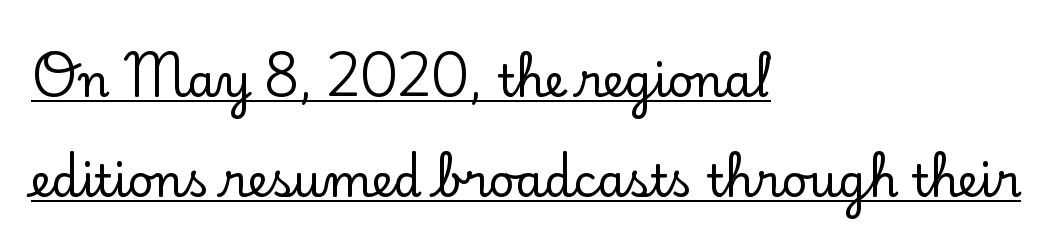
This is serif lettering, the kind often seen in printed books. The rendering uses a large line-height, opening up the rows. Quick note: not italic, upright. Compared with a centered layout, this one pins lines to the left instead. Proportional: the letters do not fall into vertical columns.
